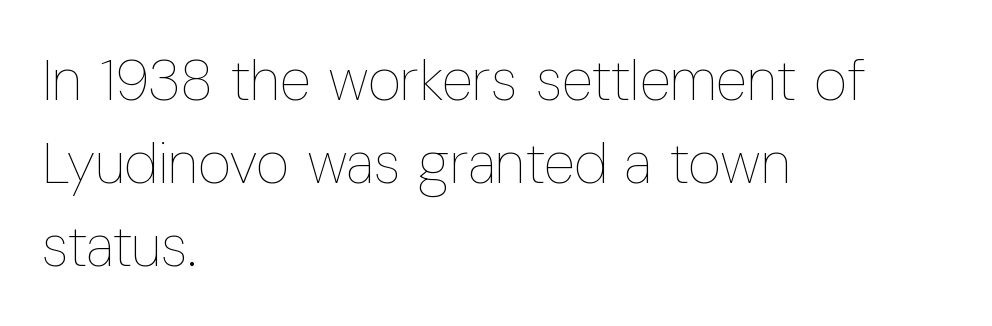
Decoration check: the copy has no underline. Each word holds together tightly as a unit, with standard inter-letter gaps. Heaviness? Minimal to ordinary, like unemphasized prose. Does the leading feel generous? No, just average. Proportional: the letters do not fall into vertical columns.
